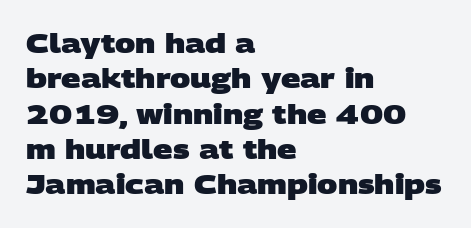
In terms of leading, this rendering sits right in the middle. The gaps between neighbouring characters are ordinary and unremarkable. The baseline area is clear. Chunky letters — that's bold for sure. The setting favours the left margin, as ordinary paragraphs usually do.
